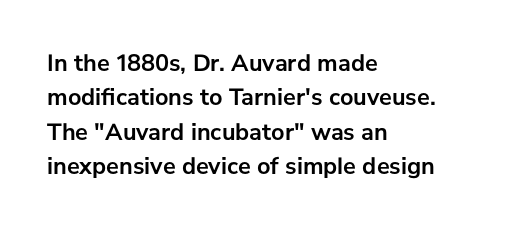
The image shows 24 px bold type, upright; set left-aligned, normal line spacing (1.43x), normal letter spacing, not underlined.
